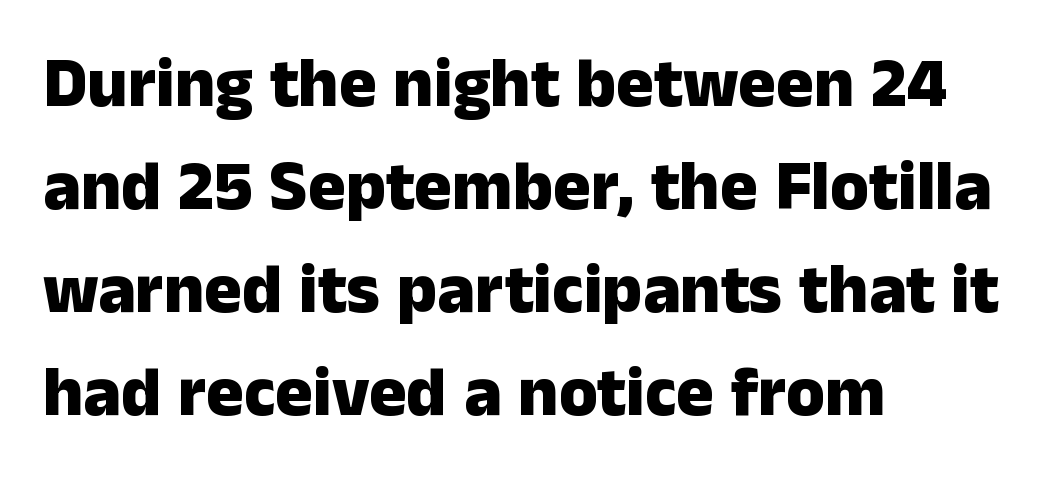
{"serif": "no", "italic": "no", "bold": "yes", "weight": "heavy", "width": "normal", "stroke_contrast": "low", "x_height": "medium", "monospaced": "no", "underline": "no", "align": "left", "line_spacing": "normal", "line_spacing_ratio": 1.47, "letter_spacing": "normal", "letter_spacing_em": 0.0, "glyph_px": 70}
